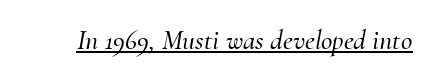
Q: Is the text italic (slanted)? A: Yes, it leans right by about 10 degrees.
Q: Is the typeface a serif or a sans-serif typeface? A: Serif.
Q: Is the text underlined? A: Yes.
Q: Is the spacing between letters normal or unusually wide? A: Normal.
Q: Width (condensed, normal, or wide)? A: Normal.
Q: Stroke contrast? A: Medium.
Q: x-height? A: Small.
Q: Monospaced? A: No.
